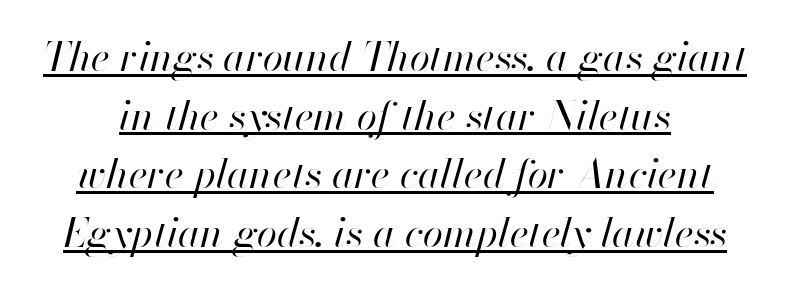
Normally led — the rows are evenly, conventionally spaced. There is no visible air inserted between adjacent glyphs. The face used here is proportionally spaced, like ordinary book or web type. Italic? Definitely — the glyphs are oblique. Check the space under the baseline: a stroke is drawn there.
